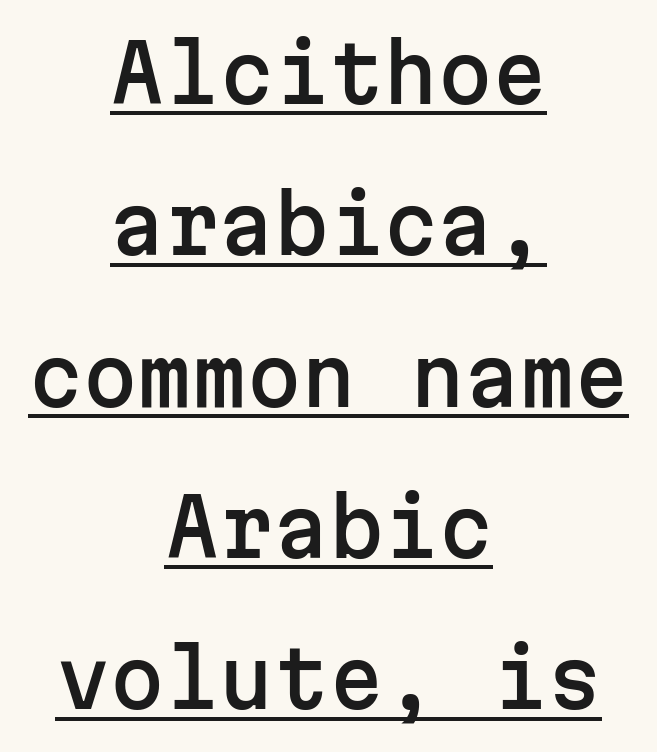
Do the characters align in a grid? Yes, the font is monospaced. Notice how a bar underscores the lettering throughout. Tracking value appears to be zero — textbook default spacing. If you measured baseline to baseline, you'd find a long distance. The type sits square on the baseline with zero lean.
